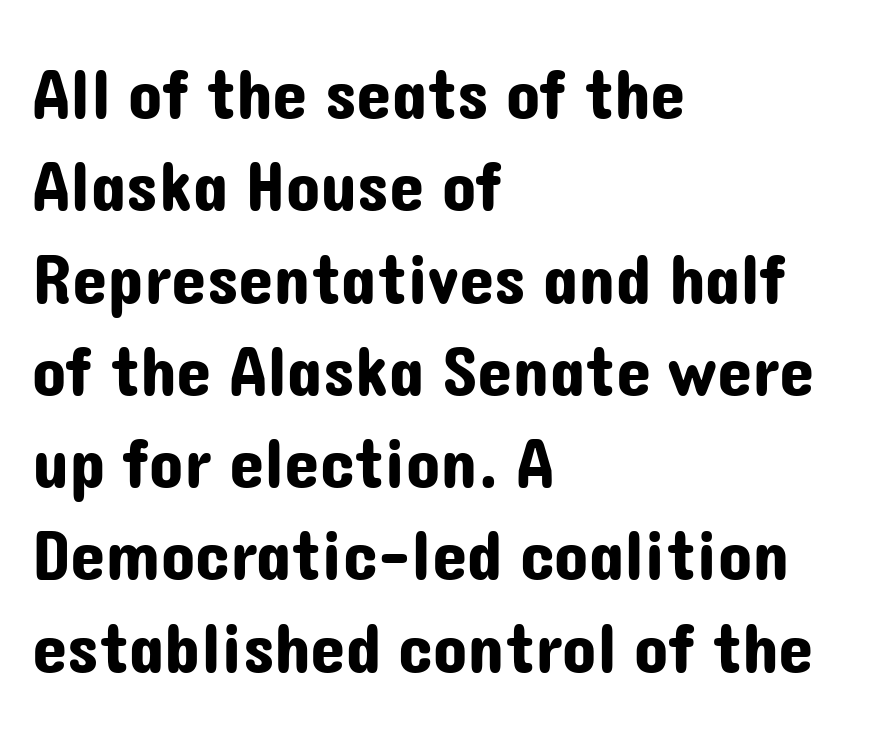
The image shows 71 px sans-serif type, upright; set left-aligned, normal line spacing (1.3x), normal letter spacing, not underlined; low stroke contrast and a medium x-height.
